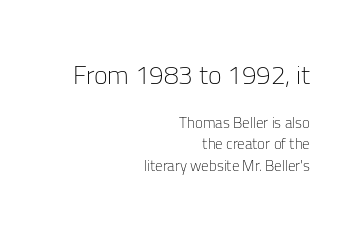
The image shows 26 px text type, upright; set right-aligned, normal line spacing (1.43x), normal letter spacing, not underlined; the first (top) block is 1.73x larger.
